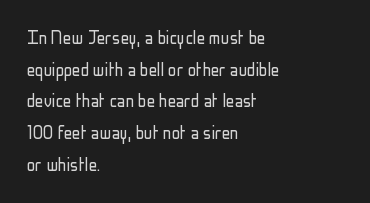
The image shows 21 px text type, upright; set left-aligned, normal line spacing (1.51x), normal letter spacing, not underlined.
